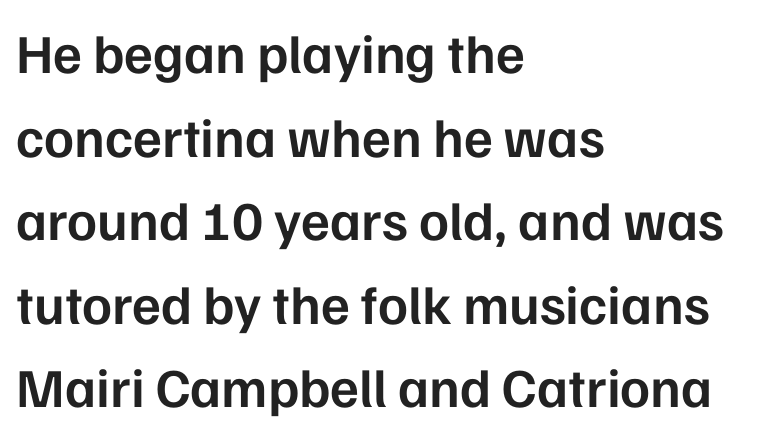
{"serif": "no", "italic": "no", "bold": "semi", "weight": "semibold", "width": "normal", "stroke_contrast": "low", "x_height": "medium", "monospaced": "no", "underline": "no", "align": "left", "line_spacing": "normal", "line_spacing_ratio": 1.52, "letter_spacing": "normal", "letter_spacing_em": 0.0, "glyph_px": 55}
